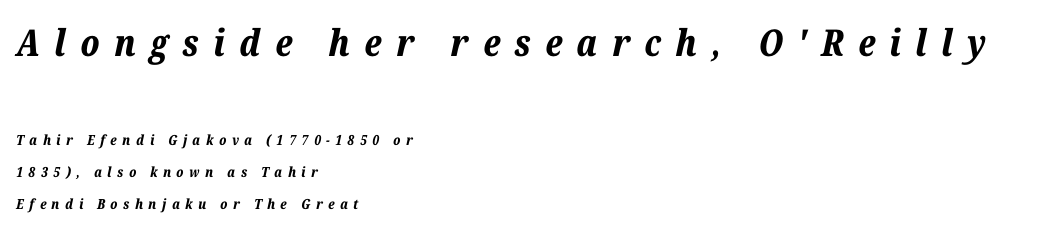
The image shows 37 px bold type, italic (leaning right); set left-aligned, loose line spacing (2.29x), unusually wide letter spacing (+0.39 em), not underlined; the first (top) block is 2.64x larger; low stroke contrast and a medium x-height.
